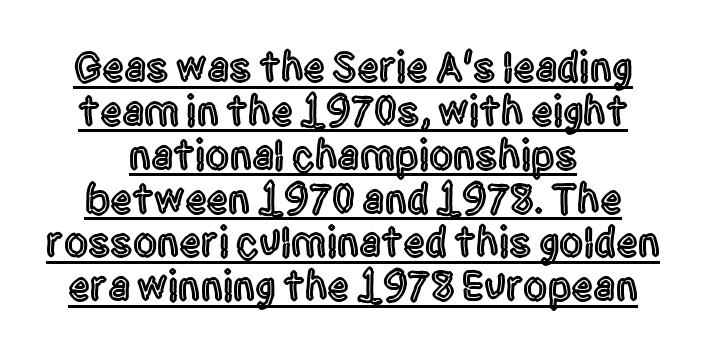
Honestly, the underline is the first thing you notice here. Students, observe: this is what under-led, compact text looks like. The glyphs in this specimen are sans serif. The text block is weighted toward neither margin, spreading evenly from the middle. The rendering uses natural spacing where letterforms have individual widths. This is roman type, the default non-slanted kind.
